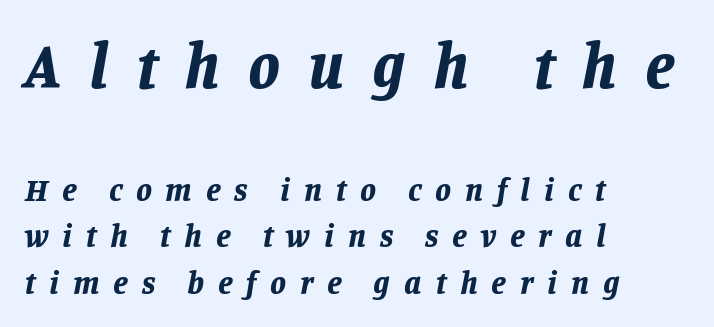
Honestly, there is no underline to notice here at all. A typesetter would call this proportional, since set widths differ per character. Vertical spacing — default. Would a proofreader flag this as italicized? Yes. One-word summary of the alignment: left.
